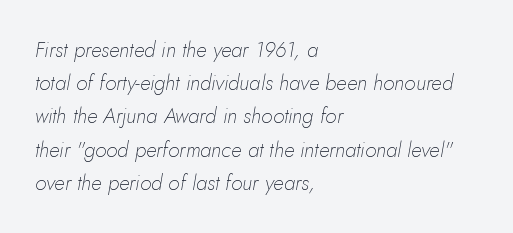
Q: Is the text bold? A: No.
Q: Is the text italic (slanted)? A: Yes, it leans right by about 10 degrees.
Q: Is the text underlined? A: No.
Q: How is the paragraph aligned? A: Left-aligned.
Q: Is the spacing between letters normal or unusually wide? A: Normal.
Q: Is the spacing between lines tight, normal or loose? A: Normal.
